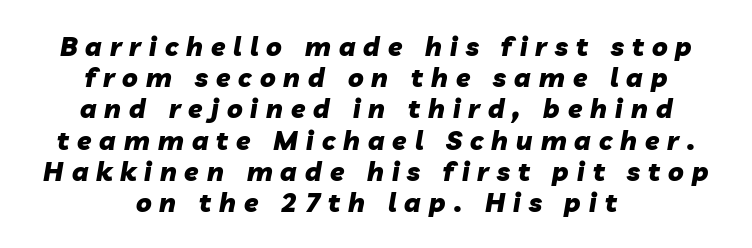
The font's italic variant was chosen for this text. Tracking here is generous; glyphs stand well apart from one another. In CSS terms this would be text-align: center. Honestly, there is no underline to notice here at all.
